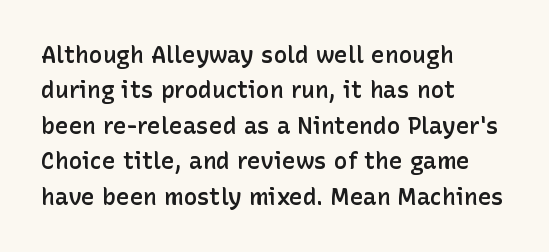
Q: Is the text bold? A: Semi-bold.
Q: Is the text italic (slanted)? A: No, it is upright.
Q: Is the text underlined? A: No.
Q: How is the paragraph aligned? A: Left-aligned.
Q: Is the spacing between letters normal or unusually wide? A: Normal.
Q: Is the spacing between lines tight, normal or loose? A: Normal.
